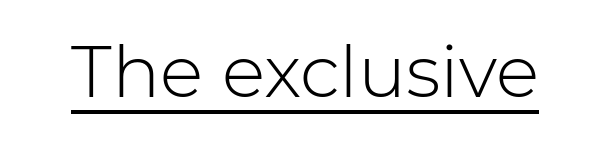
Notice how the stems are strictly vertical — no italics here. Each letter keeps its own natural width here, so spacing adapts to shape. Weight class: somewhere from thin through regular. Typographically, this falls in the sans-serif category. Does extra space separate the letters? No, they use regular spacing. A baseline rule has been typeset under these characters.
